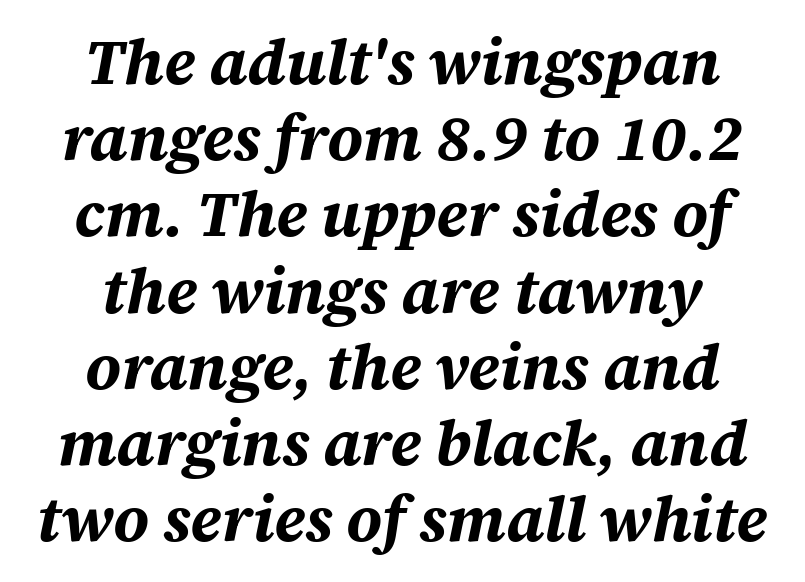
Q: Is the text bold? A: Yes.
Q: Is the text italic (slanted)? A: Yes, it leans right by about 12 degrees.
Q: Is the text underlined? A: No.
Q: How is the paragraph aligned? A: Centered.
Q: Is the spacing between letters normal or unusually wide? A: Normal.
Q: Width (condensed, normal, or wide)? A: Normal.
Q: Stroke contrast? A: Medium.
Q: x-height? A: Large.
Q: Monospaced? A: No.
